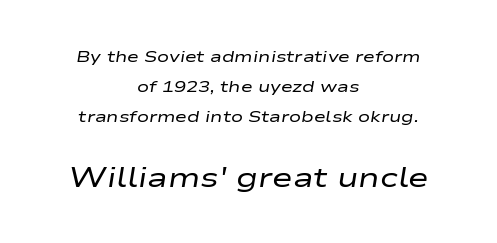
Q: Is the text bold? A: No.
Q: Is the text italic (slanted)? A: Yes, it leans right by about 9 degrees.
Q: Is the text underlined? A: No.
Q: How is the paragraph aligned? A: Centered.
Q: Is the spacing between letters normal or unusually wide? A: Normal.
Q: Which block of text is set in a larger size, the first (top) or the second (bottom)? A: The second (bottom) one.
Q: Width (condensed, normal, or wide)? A: Wide.
Q: Stroke contrast? A: Low.
Q: x-height? A: Medium.
Q: Monospaced? A: No.
